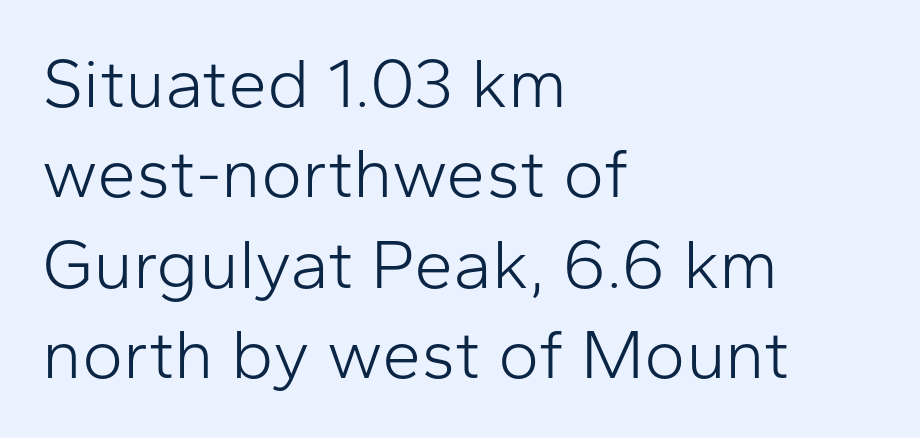
In terms of posture, this sample is upright. Each letter keeps its own natural width here, so spacing adapts to shape. Has an underline been added? It has not. Summary of vertical rhythm: regular, with standard interline spacing. No feet cap the strokes, marking this as sans-serif type. Words appear dense and cohesive because spacing is normal.
